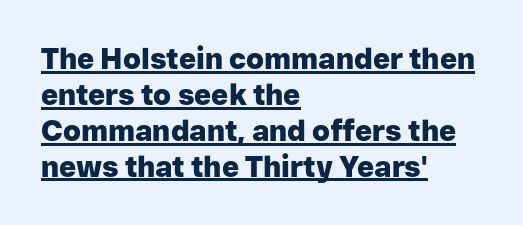
Serifs: no, the terminals of the letterforms are clean. Decoration check: the copy is underlined. If you drew a ruler down the left edge, every line would touch it. These lines are rendered in a variable-pitch font.
